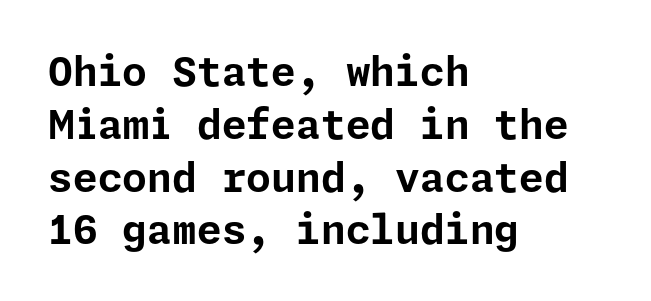
{"serif": "no", "italic": "no", "bold": "yes", "weight": "bold", "width": "normal", "stroke_contrast": "low", "x_height": "medium", "underline": "no", "align": "left", "line_spacing": "normal", "line_spacing_ratio": 1.32, "letter_spacing": "normal", "letter_spacing_em": 0.0, "glyph_px": 40}
